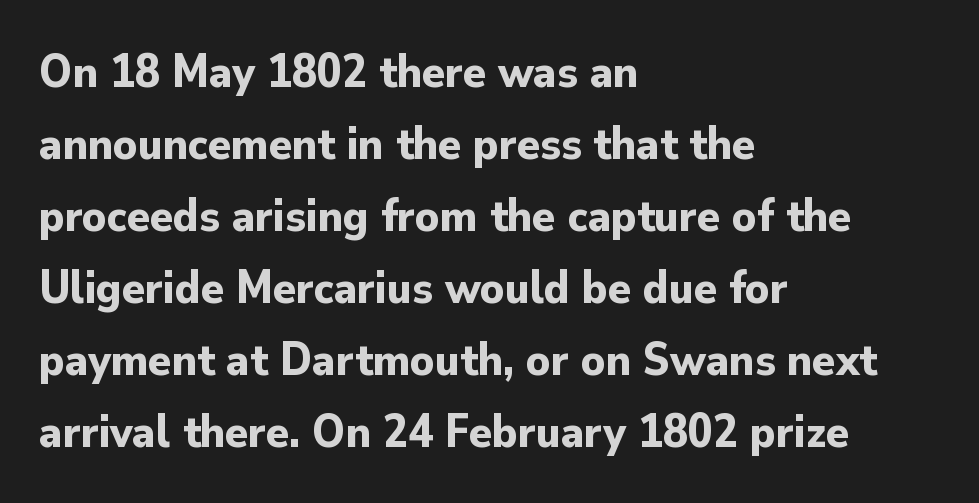
Q: Is the text bold? A: Yes.
Q: Is the text italic (slanted)? A: No, it is upright.
Q: Is the typeface a serif or a sans-serif typeface? A: Sans-serif.
Q: Is the text underlined? A: No.
Q: How is the paragraph aligned? A: Left-aligned.
Q: Is the spacing between letters normal or unusually wide? A: Normal.
Q: Is the spacing between lines tight, normal or loose? A: Normal.
Q: Width (condensed, normal, or wide)? A: Normal.
Q: Stroke contrast? A: Low.
Q: x-height? A: Small.
Q: Monospaced? A: No.
